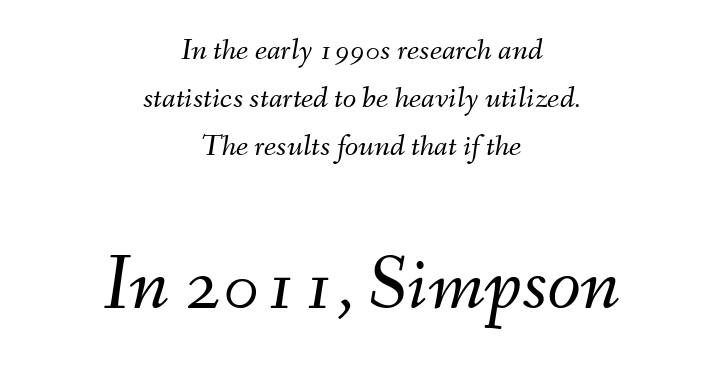
These glyphs show unthickened strokes, regular width or finer. Both edges are ragged and mirror each other, which tells us the setting is centered. Small over large — that's the arrangement of the two blocks here. The tracking reads as untouched default to a designer's eye.
